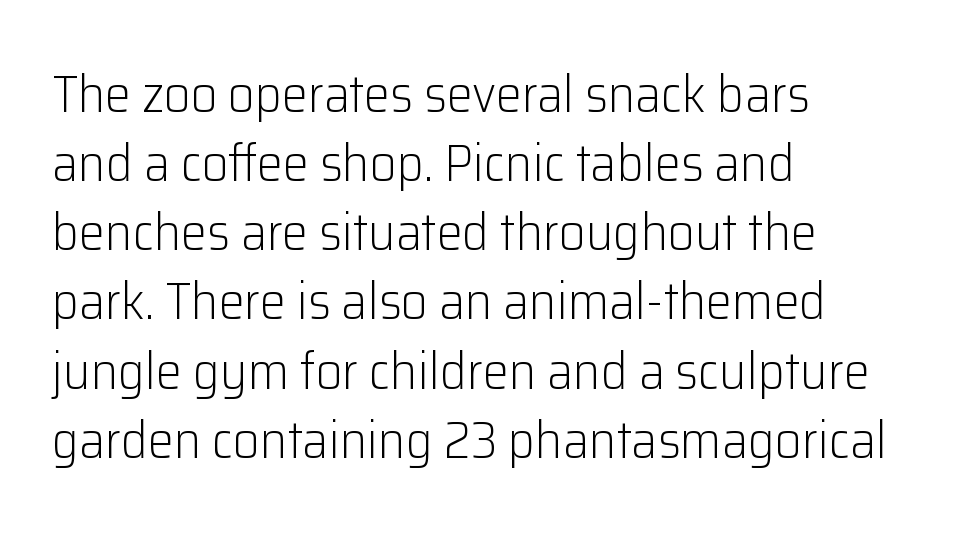
{"serif": "no", "italic": "no", "bold": "no", "weight": "light", "width": "normal", "stroke_contrast": "low", "x_height": "medium", "monospaced": "no", "underline": "no", "align": "left", "line_spacing": "normal", "line_spacing_ratio": 1.33, "letter_spacing": "normal", "letter_spacing_em": 0.0, "glyph_px": 52}
